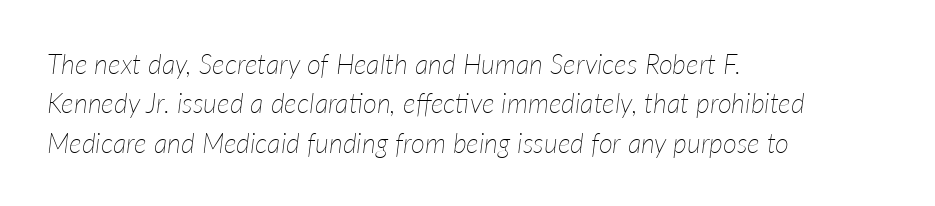
{"italic": "yes", "lean": "right", "slant_degrees": 7, "bold": "no", "underline": "no", "align": "left", "line_spacing": "normal", "line_spacing_ratio": 1.46, "letter_spacing": "normal", "letter_spacing_em": 0.0, "glyph_px": 27}
